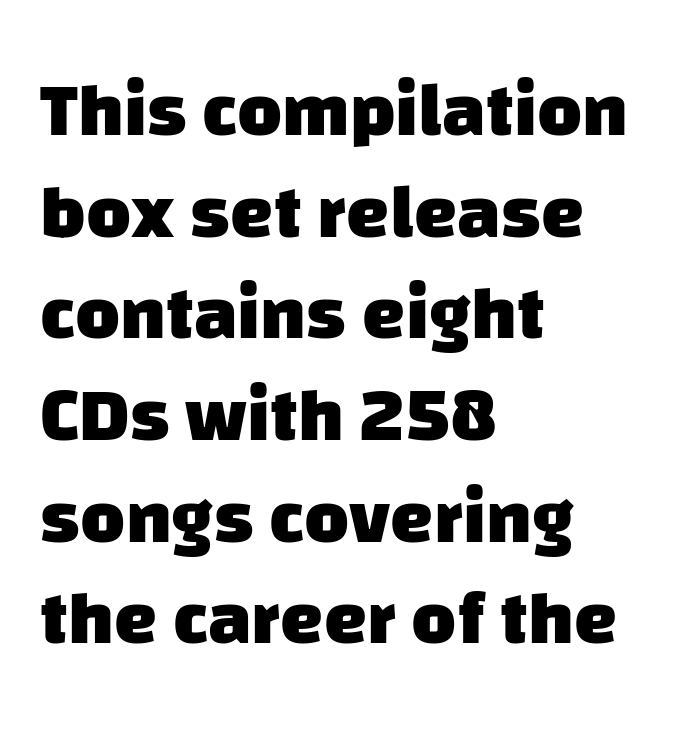
{"serif": "no", "bold": "yes", "weight": "heavy", "width": "normal", "stroke_contrast": "low", "x_height": "large", "monospaced": "no", "underline": "no", "align": "left", "line_spacing": "normal", "line_spacing_ratio": 1.32, "letter_spacing": "normal", "letter_spacing_em": 0.0, "glyph_px": 77}
